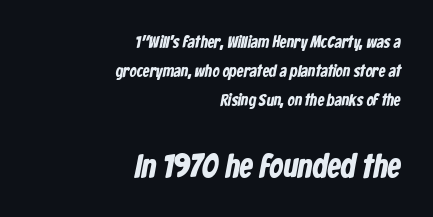
Q: Is the text bold? A: Yes.
Q: Is the typeface a serif or a sans-serif typeface? A: Sans-serif.
Q: Is the text underlined? A: No.
Q: How is the paragraph aligned? A: Right-aligned.
Q: Is the spacing between letters normal or unusually wide? A: Normal.
Q: Which block of text is set in a larger size, the first (top) or the second (bottom)? A: The second (bottom) one.
Q: Width (condensed, normal, or wide)? A: Condensed.
Q: Stroke contrast? A: Low.
Q: x-height? A: Medium.
Q: Monospaced? A: No.
